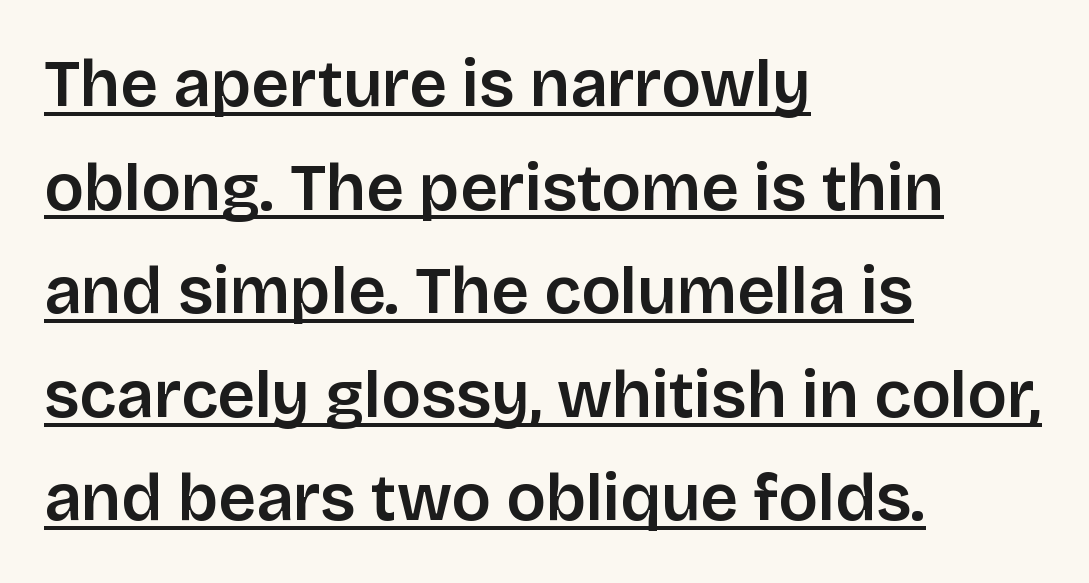
Q: Is the text bold? A: Semi-bold.
Q: Is the text italic (slanted)? A: No, it is upright.
Q: Is the typeface a serif or a sans-serif typeface? A: Sans-serif.
Q: Is the text underlined? A: Yes.
Q: How is the paragraph aligned? A: Left-aligned.
Q: Is the spacing between letters normal or unusually wide? A: Normal.
Q: Is the spacing between lines tight, normal or loose? A: Normal.
Q: Width (condensed, normal, or wide)? A: Normal.
Q: Stroke contrast? A: Low.
Q: x-height? A: Large.
Q: Monospaced? A: No.
